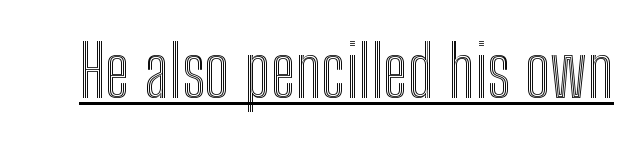
Q: Is the text italic (slanted)? A: No, it is upright.
Q: Is the text underlined? A: Yes.
Q: Is the spacing between letters normal or unusually wide? A: Normal.
Q: Width (condensed, normal, or wide)? A: Condensed.
Q: x-height? A: Medium.
Q: Monospaced? A: No.
